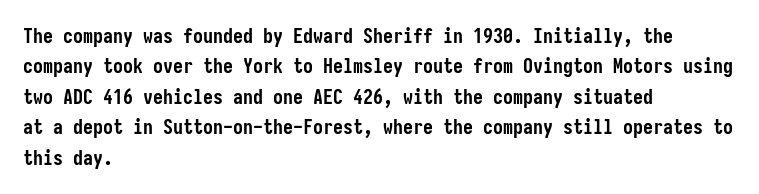
Heavy, bold letterforms. The rendering anchors every line to the left-hand side. The line-height multiplier appears to be the usual default. Style check: upright. There is no visible air inserted between adjacent glyphs. Descenders hang freely into open space.
